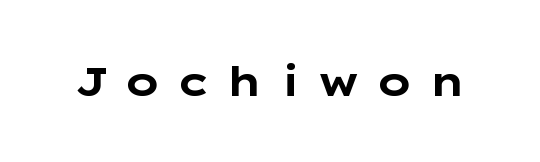
Note: no serifs on the glyphs. Honestly, there is no underline to notice here at all. Weight check: bold — yes, fully. In terms of letterspacing, this is a distinctly airy, spread setting. A roman cut, with each character standing at attention.
